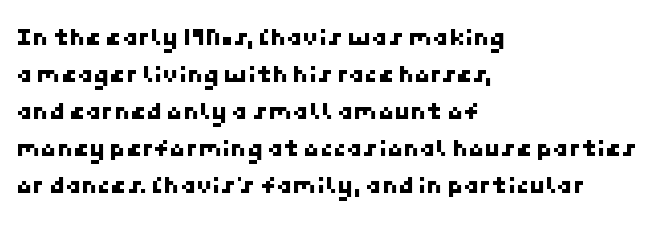
Honestly, the row spacing looks completely unremarkable. Every row of glyphs begins at an identical x-position on the left. The strip under each line holds only bare page. Here the glyphs are tracked normally, forming tight word shapes.
